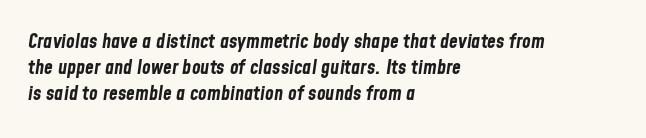
The image shows 20 px bold type, italic (leaning right); set left-aligned, normal line spacing (1.31x), normal letter spacing, not underlined.
